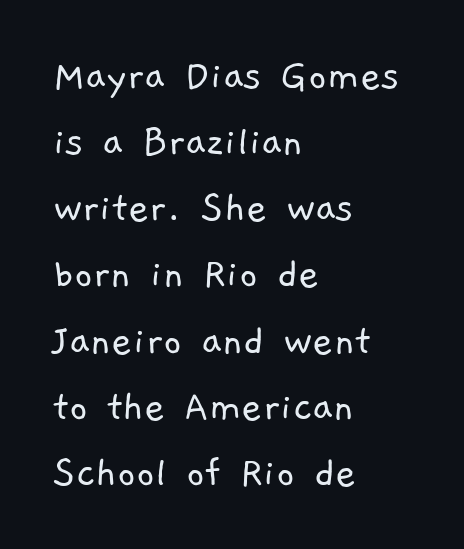
{"serif": "no", "bold": "no", "weight": "light", "width": "normal", "stroke_contrast": "low", "x_height": "medium", "monospaced": "no", "underline": "no", "align": "left", "line_spacing": "normal", "line_spacing_ratio": 1.47, "letter_spacing": "normal", "letter_spacing_em": 0.0, "glyph_px": 45}
